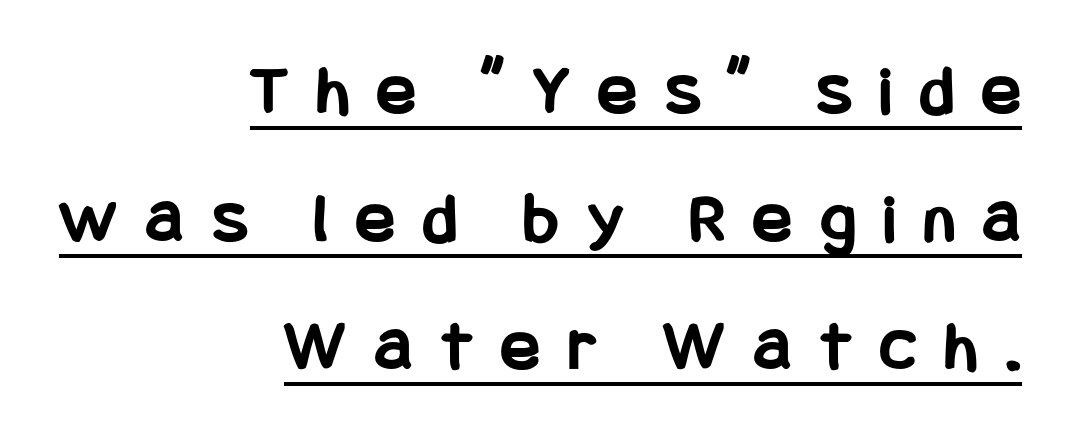
{"serif": "no", "italic": "no", "bold": "yes", "weight": "bold", "width": "condensed", "stroke_contrast": "low", "x_height": "large", "underline": "yes", "align": "right", "line_spacing_ratio": 1.78, "letter_spacing": "wide", "letter_spacing_em": 0.4, "glyph_px": 72}
